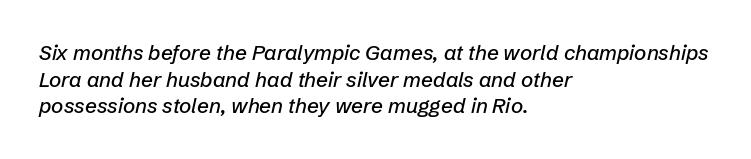
The image shows 21 px text type, italic (leaning right); set left-aligned, normal line spacing (1.27x), normal letter spacing, not underlined.
